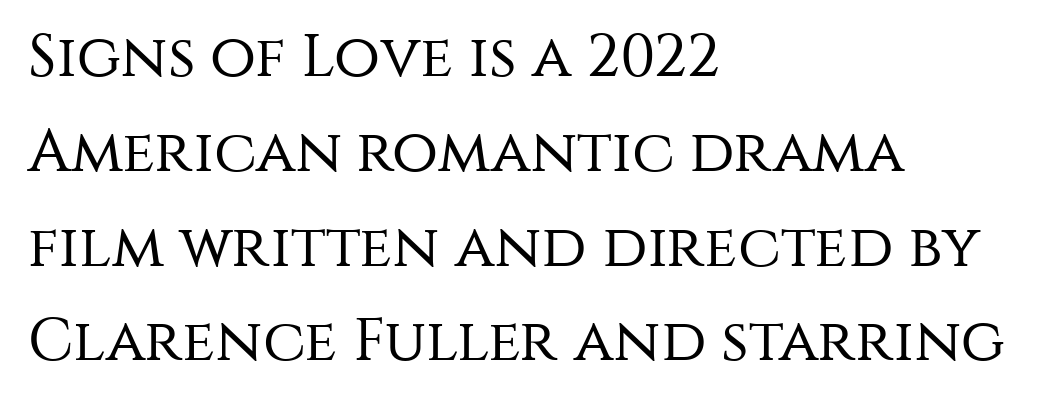
Q: Is the text bold? A: No.
Q: Is the text italic (slanted)? A: No, it is upright.
Q: Is the typeface a serif or a sans-serif typeface? A: Sans-serif.
Q: Is the text underlined? A: No.
Q: How is the paragraph aligned? A: Left-aligned.
Q: Is the spacing between letters normal or unusually wide? A: Normal.
Q: Is the spacing between lines tight, normal or loose? A: Normal.
Q: Width (condensed, normal, or wide)? A: Normal.
Q: Stroke contrast? A: Medium.
Q: x-height? A: Large.
Q: Monospaced? A: No.
